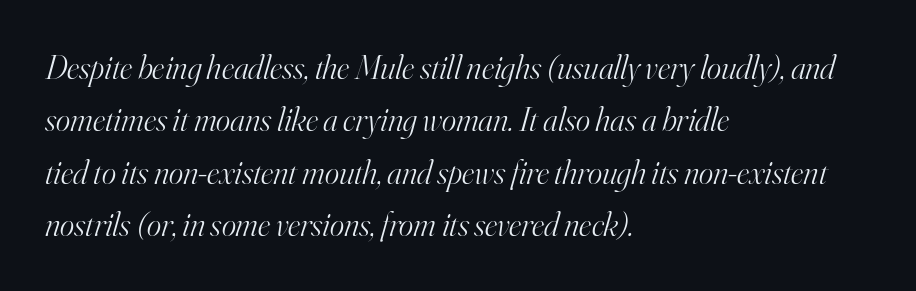
{"serif": "yes", "italic": "yes", "lean": "right", "slant_degrees": 16, "bold": "no", "weight": "light", "width": "normal", "stroke_contrast": "high", "x_height": "small", "monospaced": "no", "underline": "no", "align": "left", "line_spacing": "normal", "line_spacing_ratio": 1.54, "letter_spacing": "normal", "letter_spacing_em": 0.0, "glyph_px": 34}
